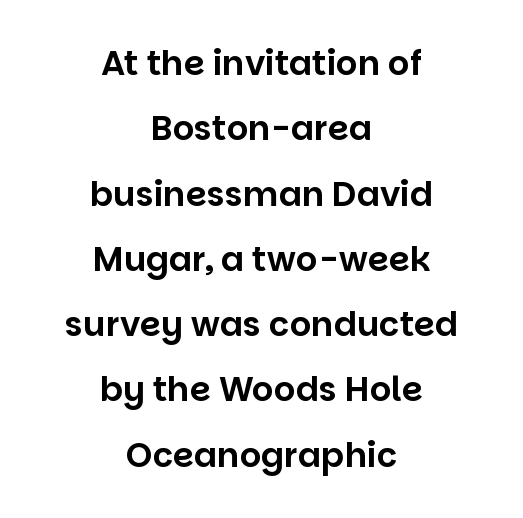
Q: Is the text italic (slanted)? A: No, it is upright.
Q: Is the typeface a serif or a sans-serif typeface? A: Sans-serif.
Q: Is the text underlined? A: No.
Q: How is the paragraph aligned? A: Centered.
Q: Is the spacing between letters normal or unusually wide? A: Normal.
Q: Is the spacing between lines tight, normal or loose? A: Loose.
Q: Width (condensed, normal, or wide)? A: Normal.
Q: Stroke contrast? A: Low.
Q: x-height? A: Large.
Q: Monospaced? A: No.
